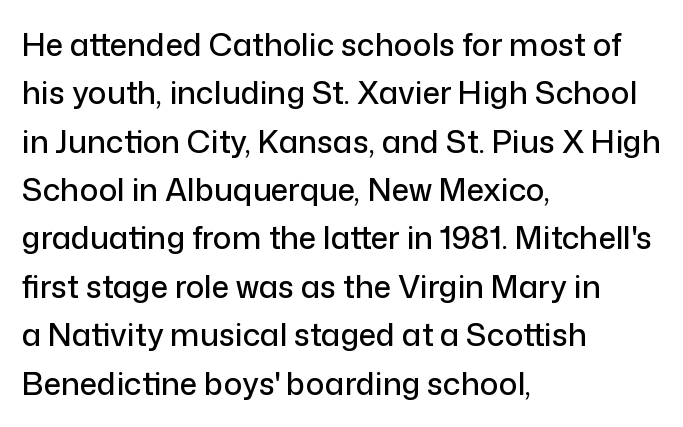
Is there much room between lines? A standard amount, neither cramped nor airy. Style check: upright. The letterforms sit shoulder to shoulder at normal distance. Horizontally, the lines are justified to the leading edge only. Nothing sits at the stroke ends, so this counts as sans-serif.
